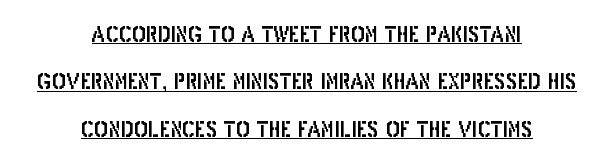
Q: Is the text italic (slanted)? A: No, it is upright.
Q: Is the text underlined? A: Yes.
Q: How is the paragraph aligned? A: Centered.
Q: Is the spacing between letters normal or unusually wide? A: Normal.
Q: Is the spacing between lines tight, normal or loose? A: Loose.
